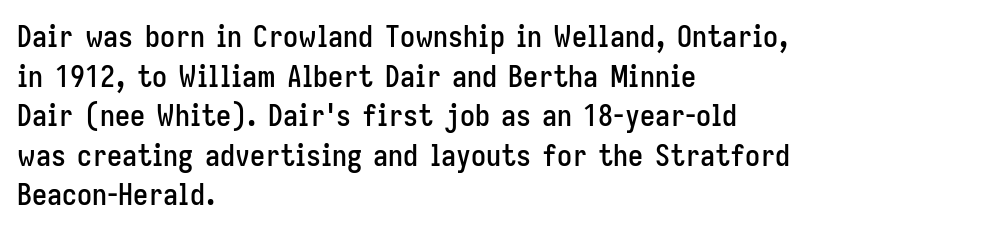
{"serif": "no", "italic": "no", "width": "condensed", "stroke_contrast": "low", "x_height": "medium", "monospaced": "no", "underline": "no", "align": "left", "line_spacing": "normal", "line_spacing_ratio": 1.32, "letter_spacing": "normal", "letter_spacing_em": 0.0, "glyph_px": 30}
